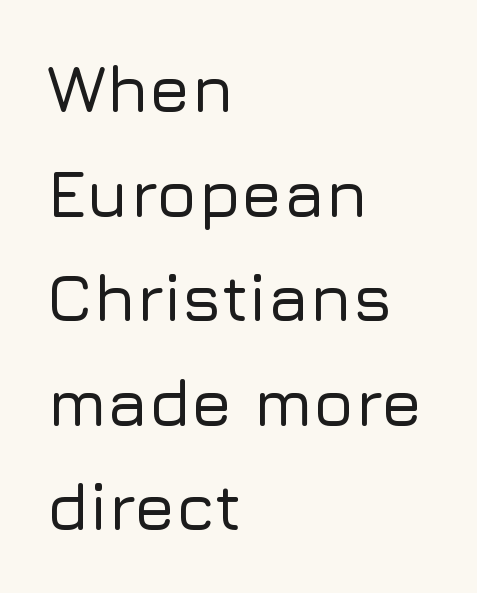
Compared with typical body copy, the letter spacing here is the same. Posture: straight, roman, zero tilt. The block of text has a typical density, with ordinary space between rows. Rule under the text: the space is simply empty. Does the type have serifs? No, each stem ends abruptly. Left-aligned paragraph, ragged on the right.
